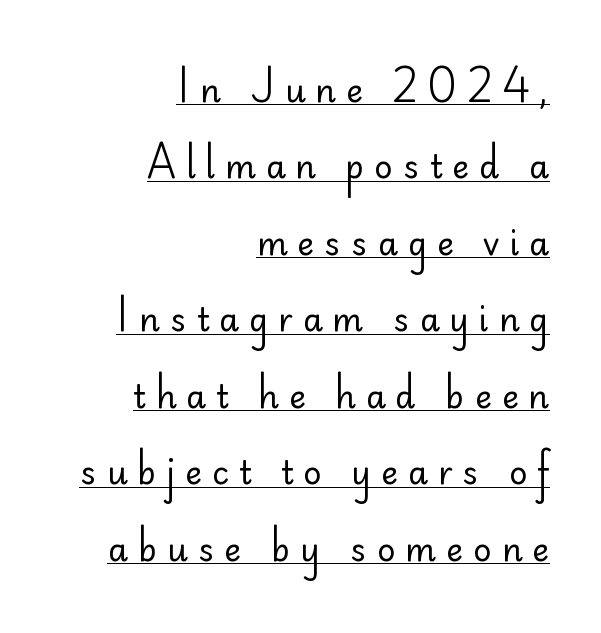
{"serif": "no", "italic": "no", "bold": "no", "weight": "regular", "width": "normal", "stroke_contrast": "low", "x_height": "small", "monospaced": "no", "underline": "yes", "align": "right", "line_spacing": "loose", "line_spacing_ratio": 2.39, "letter_spacing": "wide", "letter_spacing_em": 0.31, "glyph_px": 32}
